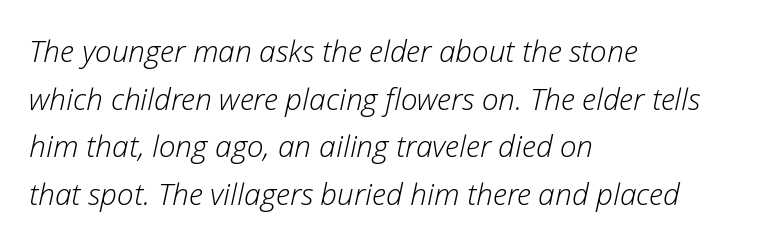
{"italic": "yes", "lean": "right", "slant_degrees": 12, "bold": "no", "weight": "light", "width": "normal", "stroke_contrast": "low", "x_height": "medium", "monospaced": "no", "underline": "no", "align": "left", "line_spacing": "normal", "line_spacing_ratio": 1.59, "letter_spacing": "normal", "letter_spacing_em": 0.0, "glyph_px": 30}
